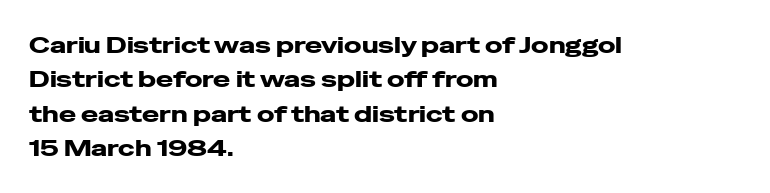
The specimen omits any rule beneath the text block's lines. The line-height multiplier appears to be the usual default. Posture: upright roman. The letters sit at their default tracking, neither squeezed nor spread.
